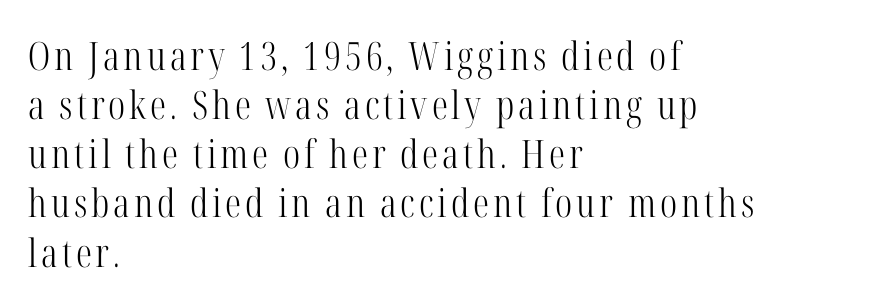
{"serif": "yes", "italic": "no", "bold": "no", "weight": "light", "width": "condensed", "stroke_contrast": "high", "x_height": "medium", "monospaced": "no", "underline": "no", "align": "left", "line_spacing": "normal", "line_spacing_ratio": 1.26, "glyph_px": 39}
